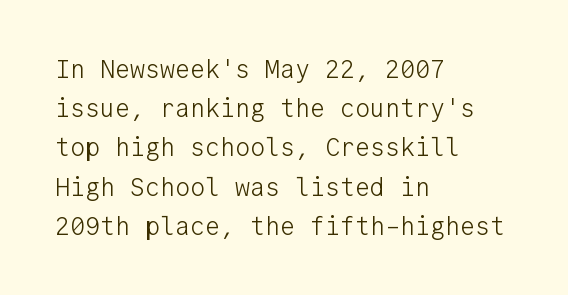
Q: Is the text bold? A: No.
Q: Is the text italic (slanted)? A: No, it is upright.
Q: Is the text underlined? A: No.
Q: How is the paragraph aligned? A: Left-aligned.
Q: Is the spacing between letters normal or unusually wide? A: Normal.
Q: Is the spacing between lines tight, normal or loose? A: Normal.
